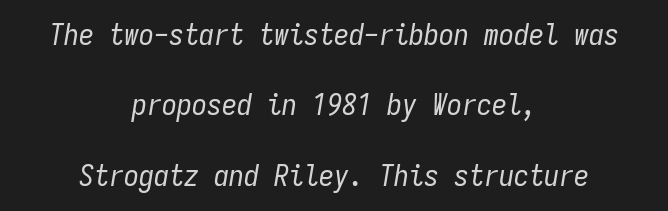
Do the characters align in a grid? Yes, the font is monospaced. The gap between lines stays unmarked. These lines keep a tight, regular rhythm from letter to letter. The lines are spread far apart with generous leading. Line starts and ends both wander, symmetrically.
